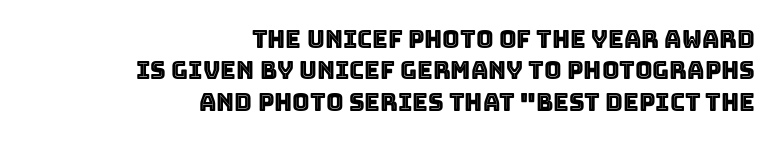
Horizontally, the lines are justified to the trailing edge only. This sample uses plain, unmodified letter spacing. Just letters on the line, the space beneath them empty. Vertically, the passage feels balanced, rows spaced as you'd expect. Rendered with straight, roman letterforms.
